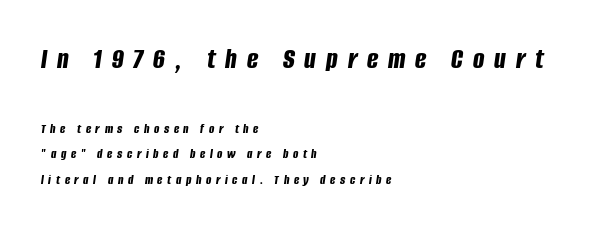
{"italic": "yes", "lean": "right", "slant_degrees": 8, "bold": "yes", "weight": "bold", "width": "condensed", "stroke_contrast": "low", "x_height": "large", "monospaced": "no", "underline": "no", "align": "left", "line_spacing_ratio": 1.82, "letter_spacing": "wide", "letter_spacing_em": 0.33, "larger_block": "first", "size_ratio": 2.14, "glyph_px": 30}
